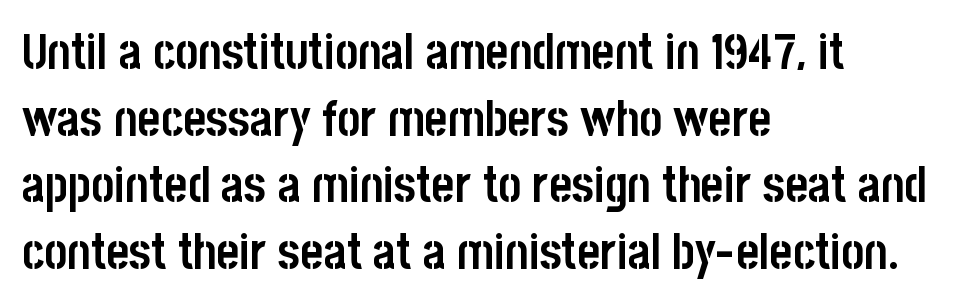
Letters rest on an invisible, unmarked baseline. The passage is arranged the way most books set body copy — flush left. The font is running at its bold setting. Here the designer chose a conventional face with non-uniform glyph widths.
